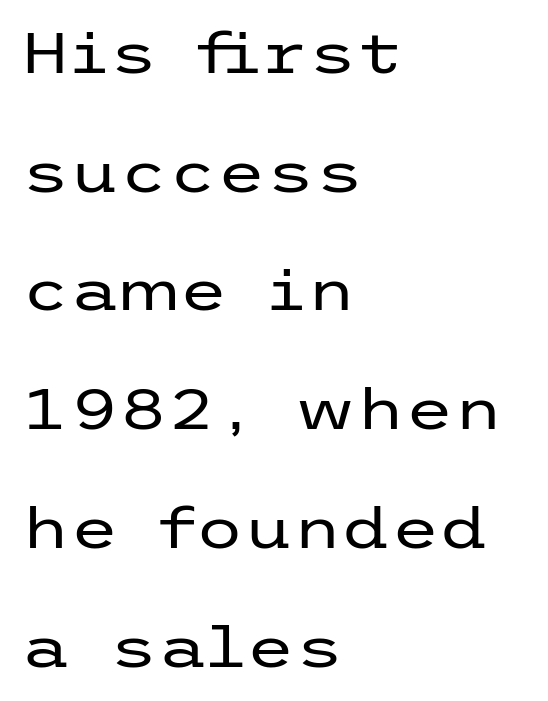
The image shows 56 px regular-weight, wide sans-serif type, upright; set left-aligned, loose line spacing (2.12x), normal letter spacing, not underlined; low stroke contrast and a medium x-height.
